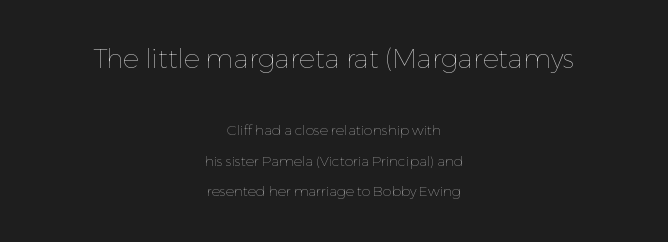
The image shows 27 px text type, upright; set centered, loose line spacing (2.18x), normal letter spacing, not underlined; the first (top) block is 1.93x larger.
